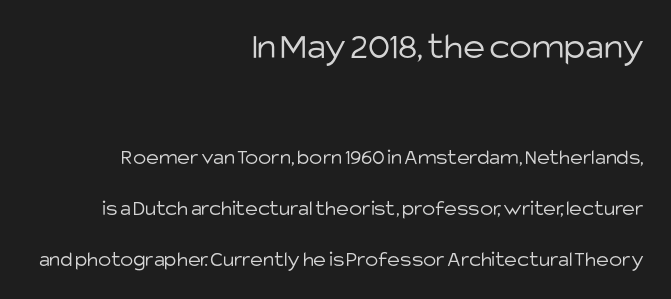
The image shows 38 px light sans-serif type, upright; set right-aligned, loose line spacing (2.33x), normal letter spacing, not underlined; the first (top) block is 1.73x larger; low stroke contrast and a large x-height.
